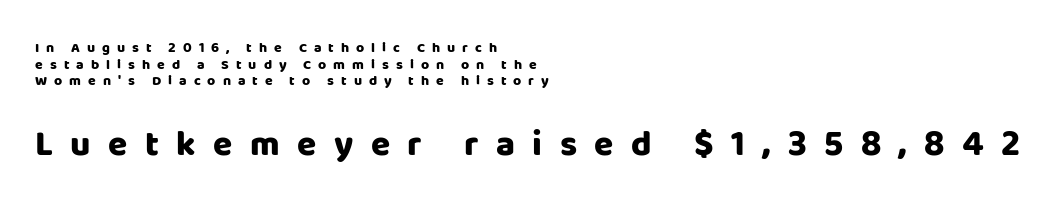
{"serif": "no", "italic": "no", "bold": "yes", "weight": "heavy", "width": "normal", "stroke_contrast": "low", "x_height": "large", "monospaced": "no", "underline": "no", "align": "left", "line_spacing_ratio": 1.19, "letter_spacing": "wide", "letter_spacing_em": 0.5, "larger_block": "second", "size_ratio": 2.5, "glyph_px": 35}
